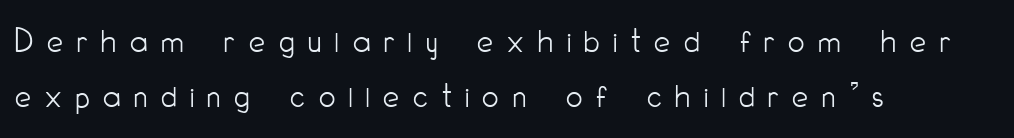
Q: Is the text bold? A: No.
Q: Is the text italic (slanted)? A: No, it is upright.
Q: Is the typeface a serif or a sans-serif typeface? A: Sans-serif.
Q: Is the text underlined? A: No.
Q: How is the paragraph aligned? A: Left-aligned.
Q: Is the spacing between letters normal or unusually wide? A: Unusually wide.
Q: Is the spacing between lines tight, normal or loose? A: Normal.
Q: Width (condensed, normal, or wide)? A: Condensed.
Q: Stroke contrast? A: Low.
Q: x-height? A: Small.
Q: Monospaced? A: No.
